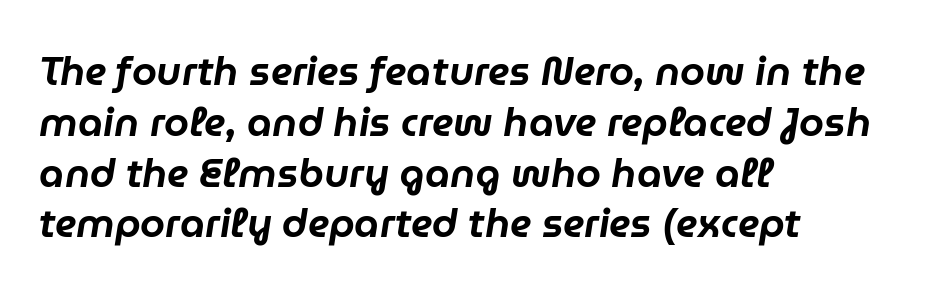
Q: Is the text italic (slanted)? A: Yes, it leans right by about 9 degrees.
Q: Is the text underlined? A: No.
Q: How is the paragraph aligned? A: Left-aligned.
Q: Is the spacing between letters normal or unusually wide? A: Normal.
Q: Is the spacing between lines tight, normal or loose? A: Normal.
Q: Width (condensed, normal, or wide)? A: Normal.
Q: Stroke contrast? A: Low.
Q: x-height? A: Medium.
Q: Monospaced? A: No.
